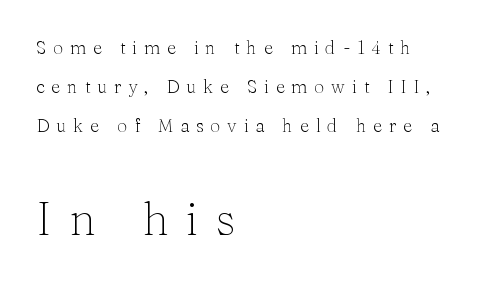
The image shows 46 px light serif type, upright; set left-aligned, loose line spacing (2.17x), unusually wide letter spacing (+0.38 em), not underlined; the second (bottom) block is 2.56x larger; medium stroke contrast and a medium x-height.
